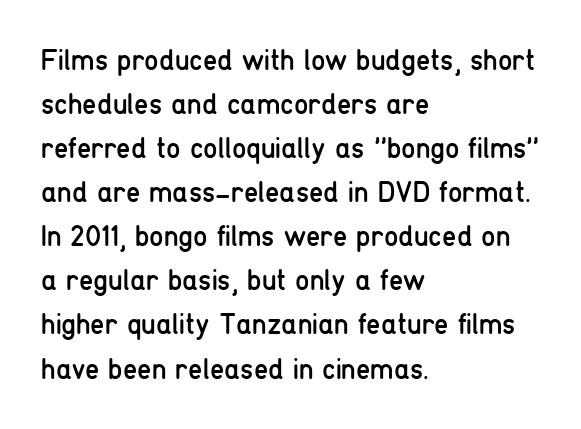
The image shows 29 px regular-weight, condensed sans-serif type, upright; set left-aligned, normal line spacing (1.52x), normal letter spacing, not underlined; low stroke contrast and a medium x-height.
